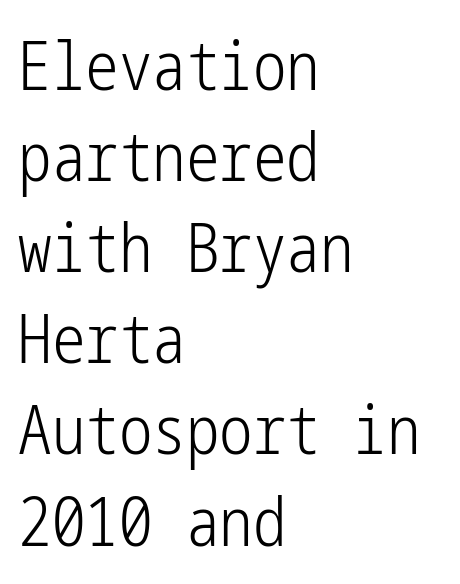
Rendered with straight, roman letterforms. Casual observation: everything's shoved over to the left. The strokes are not fattened; the text isn't bold. Leading matches the norm, producing a regular column.
